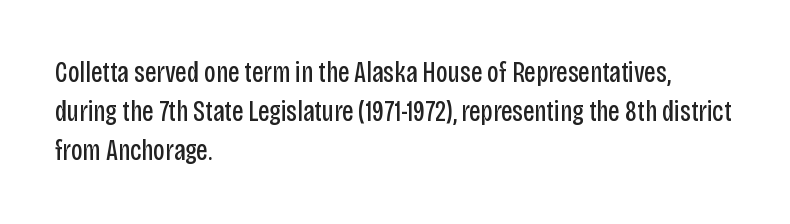
{"serif": "no", "italic": "no", "bold": "no", "weight": "regular", "width": "condensed", "stroke_contrast": "low", "x_height": "large", "monospaced": "no", "underline": "no", "align": "left", "line_spacing": "normal", "line_spacing_ratio": 1.35, "letter_spacing": "normal", "letter_spacing_em": 0.0, "glyph_px": 29}
